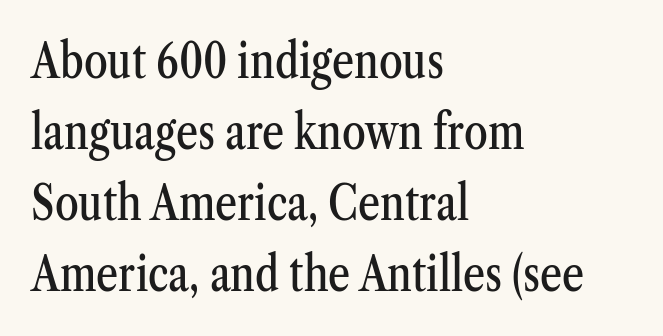
The image shows 48 px condensed serif type, upright; set left-aligned, normal line spacing (1.48x), normal letter spacing, not underlined; medium stroke contrast and a medium x-height.
